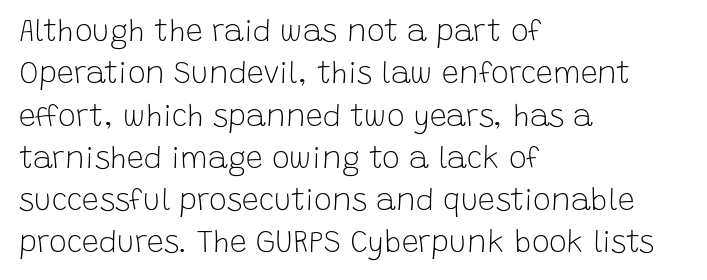
{"serif": "no", "italic": "no", "bold": "no", "weight": "light", "width": "normal", "stroke_contrast": "low", "x_height": "large", "monospaced": "no", "underline": "no", "align": "left", "line_spacing": "normal", "line_spacing_ratio": 1.41, "letter_spacing": "normal", "letter_spacing_em": 0.0, "glyph_px": 30}
